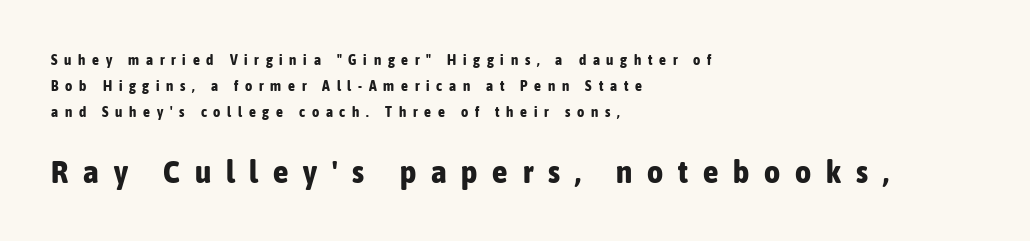
Q: Is the text bold? A: Yes.
Q: Is the text italic (slanted)? A: No, it is upright.
Q: Is the typeface a serif or a sans-serif typeface? A: Sans-serif.
Q: Is the text underlined? A: No.
Q: How is the paragraph aligned? A: Left-aligned.
Q: Is the spacing between letters normal or unusually wide? A: Unusually wide.
Q: Which block of text is set in a larger size, the first (top) or the second (bottom)? A: The second (bottom) one.
Q: Width (condensed, normal, or wide)? A: Condensed.
Q: Stroke contrast? A: Low.
Q: x-height? A: Medium.
Q: Monospaced? A: No.
